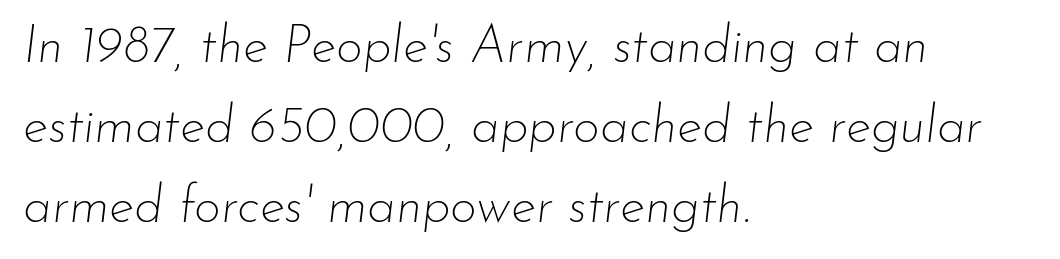
The image shows 52 px thin type, italic (leaning right); set left-aligned, normal line spacing (1.54x), normal letter spacing, not underlined; low stroke contrast and a small x-height.
